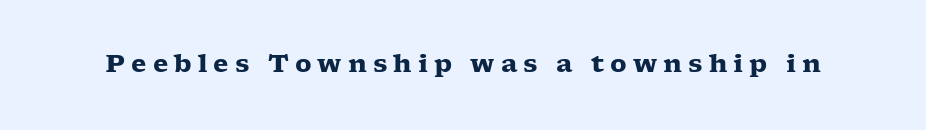
The image shows 25 px bold type, upright; set unusually wide letter spacing (+0.24 em), not underlined.
